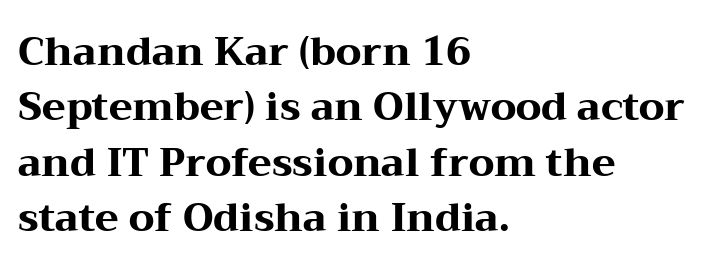
Does the leading feel generous? No, just average. The passage shown is typed in a proportional face where columns would drift. A full-strength bold gives these letters their thick strokes. A classic flush-left, rag-right setting is used for this passage.
